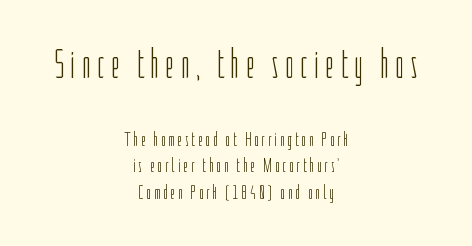
Two sizes are in play, and the larger belongs to the first block. A quiet, ordinary-to-light weight characterises the typeface. Both edges are ragged and mirror each other, which tells us the setting is centered. The designer went with a sans here, leaving each stem footless. If you drew a line through each stem, it would be perfectly vertical. Check the space under the baseline: it is left empty.
